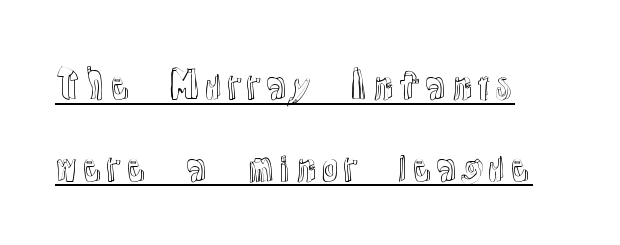
The image shows 36 px text type, upright; set loose line spacing (2.27x), normal letter spacing, underlined; a medium x-height.
